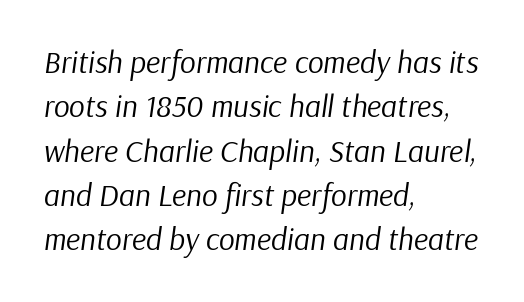
Is the block centered? No — it sits flush against the left margin. This sample has the flowing, uneven cadence of proportional lettering. Rows of type keep a routine distance in the vertical direction. In terms of posture, this sample is oblique.
